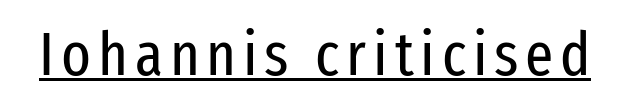
Is this a heavy cut? Hardly; it is regular or lighter. Is this a sans? Yes — the strokes have no serifs. Think of a printed novel: that variable character pitch is what you see here. The lettering holds an erect, upright posture throughout.
